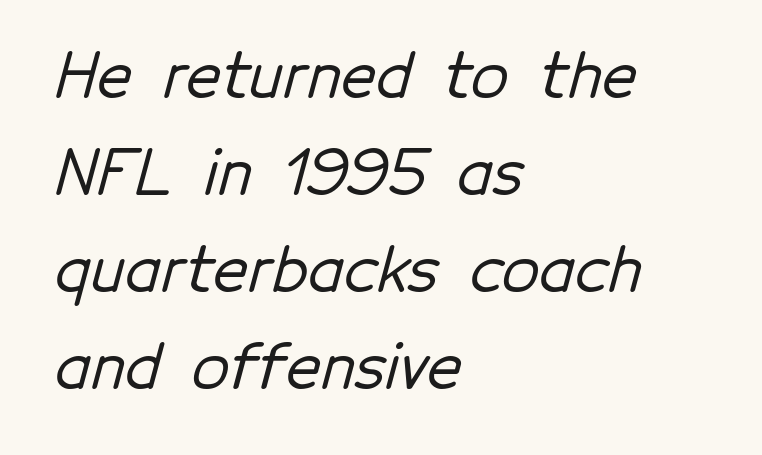
{"serif": "no", "width": "normal", "stroke_contrast": "low", "x_height": "medium", "monospaced": "no", "underline": "no", "align": "left", "line_spacing": "normal", "line_spacing_ratio": 1.59, "letter_spacing": "normal", "letter_spacing_em": 0.0, "glyph_px": 61}
